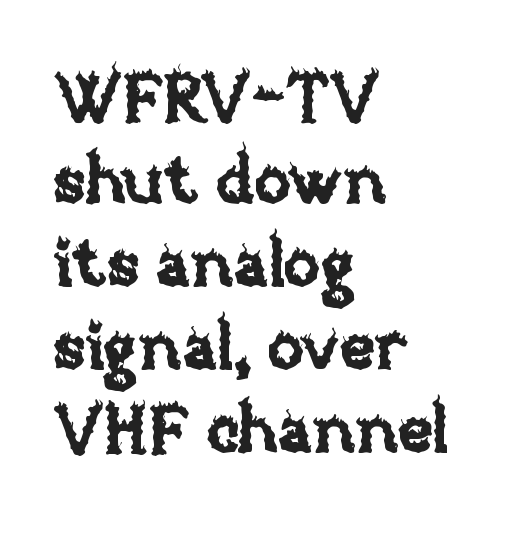
Q: Is the text italic (slanted)? A: No, it is upright.
Q: Is the text underlined? A: No.
Q: How is the paragraph aligned? A: Left-aligned.
Q: Is the spacing between letters normal or unusually wide? A: Normal.
Q: Width (condensed, normal, or wide)? A: Normal.
Q: Stroke contrast? A: Low.
Q: x-height? A: Large.
Q: Monospaced? A: No.
